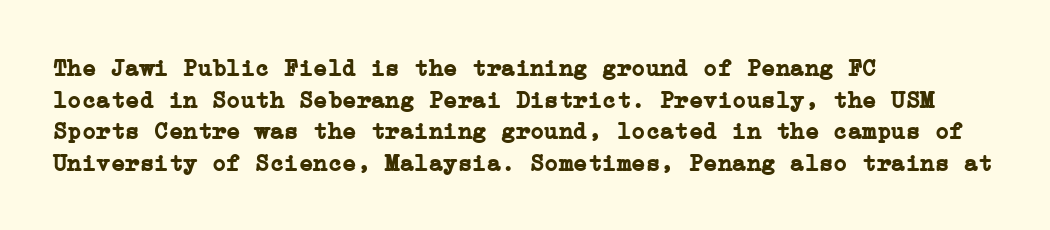
Q: Is the text bold? A: Yes.
Q: Is the text italic (slanted)? A: No, it is upright.
Q: Is the text underlined? A: No.
Q: How is the paragraph aligned? A: Left-aligned.
Q: Is the spacing between letters normal or unusually wide? A: Normal.
Q: Is the spacing between lines tight, normal or loose? A: Normal.
